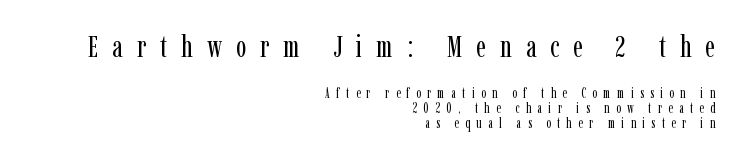
The image shows 31 px regular-weight, condensed serif type, upright; set right-aligned, tight line spacing (1.09x), unusually wide letter spacing (+0.45 em), not underlined; the first (top) block is 2.21x larger; low stroke contrast and a medium x-height.
